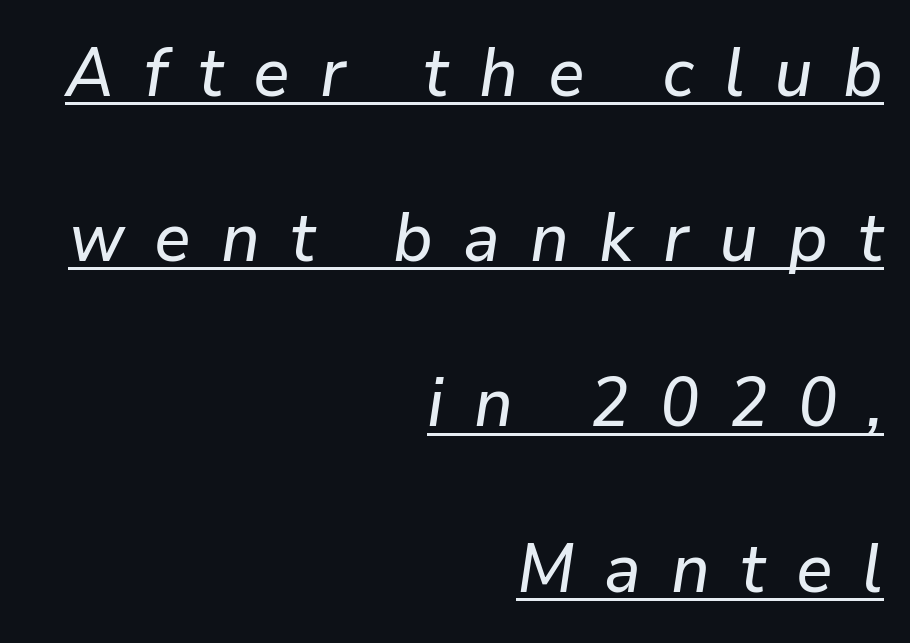
Line spacing here is loose. Notice how the stems are inclined rather than vertical — that's the hallmark of italics. Typeset ragged left — the right edge is the straight one. A rule runs beneath these lines of type. Spacing verdict: proportional, widths tailored to each character. Letter spacing: wide.
